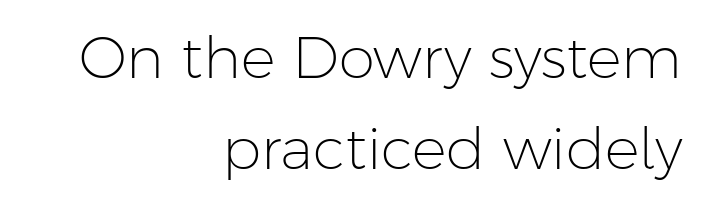
{"serif": "no", "italic": "no", "bold": "no", "weight": "light", "width": "normal", "stroke_contrast": "low", "x_height": "medium", "monospaced": "no", "underline": "no", "align": "right", "line_spacing": "normal", "line_spacing_ratio": 1.57, "letter_spacing": "normal", "letter_spacing_em": 0.0, "glyph_px": 58}
